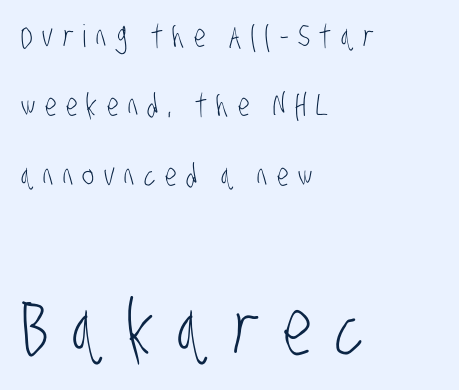
Q: Is the text bold? A: No.
Q: Is the typeface a serif or a sans-serif typeface? A: Sans-serif.
Q: Is the text underlined? A: No.
Q: How is the paragraph aligned? A: Left-aligned.
Q: Is the spacing between letters normal or unusually wide? A: Unusually wide.
Q: Is the spacing between lines tight, normal or loose? A: Loose.
Q: Which block of text is set in a larger size, the first (top) or the second (bottom)? A: The second (bottom) one.
Q: Width (condensed, normal, or wide)? A: Condensed.
Q: Stroke contrast? A: Low.
Q: x-height? A: Large.
Q: Monospaced? A: No.
